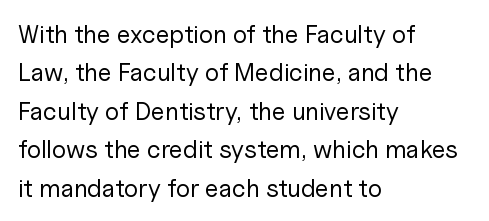
The image shows 25 px text type, upright; set left-aligned, normal line spacing (1.54x), normal letter spacing, not underlined.
